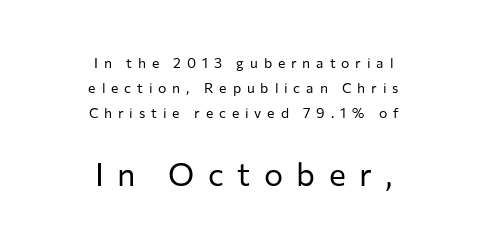
{"serif": "no", "italic": "no", "bold": "no", "weight": "regular", "width": "normal", "stroke_contrast": "low", "x_height": "medium", "monospaced": "no", "underline": "no", "align": "center", "line_spacing_ratio": 1.78, "letter_spacing": "wide", "letter_spacing_em": 0.42, "larger_block": "second", "size_ratio": 2.29, "glyph_px": 32}
